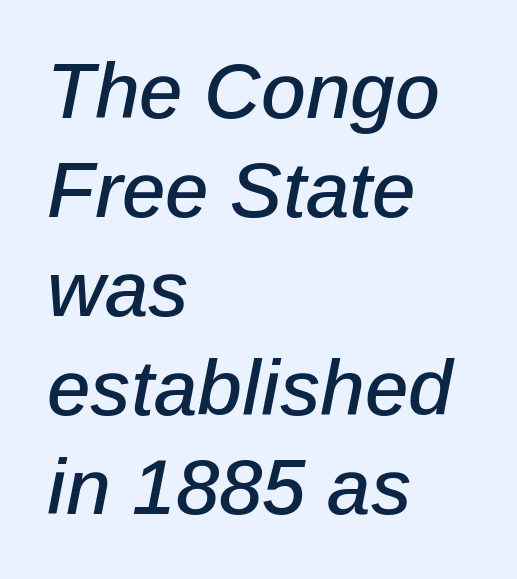
What's the leading like? Ordinary, nothing unusual. The letters sit at their default tracking, neither squeezed nor spread. Proportional: the letters do not fall into vertical columns. Yep, that's italic — everything's leaning. Every row of glyphs begins at an identical x-position on the left.
